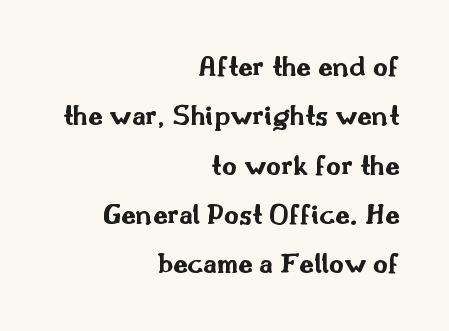
Q: Is the text bold? A: Yes.
Q: Is the text italic (slanted)? A: No, it is upright.
Q: Is the typeface a serif or a sans-serif typeface? A: Sans-serif.
Q: Is the text underlined? A: No.
Q: How is the paragraph aligned? A: Right-aligned.
Q: Is the spacing between letters normal or unusually wide? A: Normal.
Q: Is the spacing between lines tight, normal or loose? A: Normal.
Q: Width (condensed, normal, or wide)? A: Wide.
Q: Stroke contrast? A: Medium.
Q: x-height? A: Small.
Q: Monospaced? A: No.
